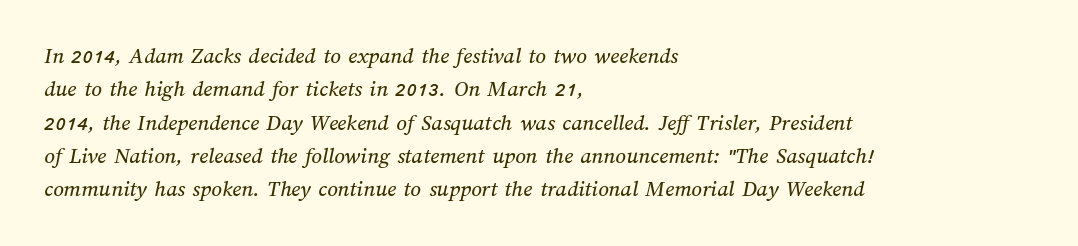
The foot of each line stays bare and open. Leading: standard. Horizontally, the lines are justified to the leading edge only. Tracking value appears to be zero — textbook default spacing.
